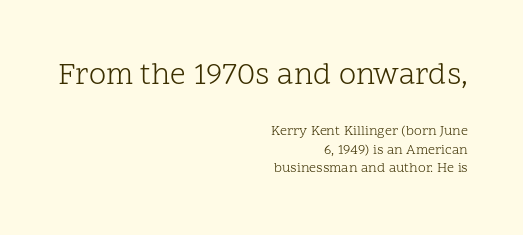
{"serif": "yes", "italic": "no", "bold": "no", "weight": "light", "width": "normal", "stroke_contrast": "low", "x_height": "medium", "monospaced": "no", "underline": "no", "align": "right", "line_spacing": "normal", "line_spacing_ratio": 1.35, "letter_spacing": "normal", "letter_spacing_em": 0.0, "larger_block": "first", "size_ratio": 2.21, "glyph_px": 31}
